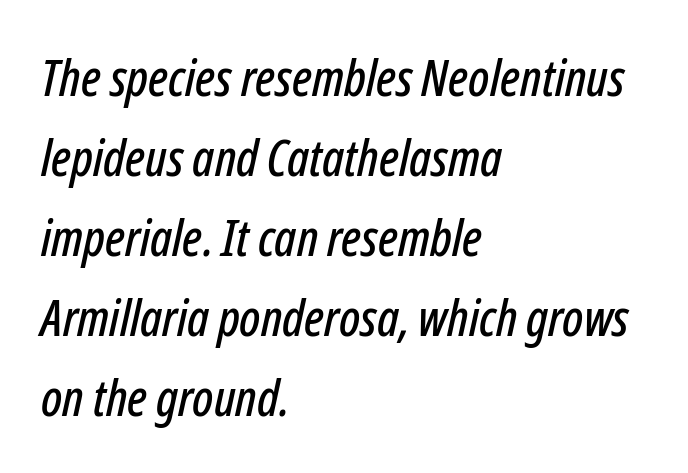
{"italic": "yes", "lean": "right", "slant_degrees": 12, "width": "condensed", "stroke_contrast": "low", "x_height": "medium", "monospaced": "no", "underline": "no", "align": "left", "line_spacing": "normal", "line_spacing_ratio": 1.57, "letter_spacing": "normal", "letter_spacing_em": 0.0, "glyph_px": 51}
